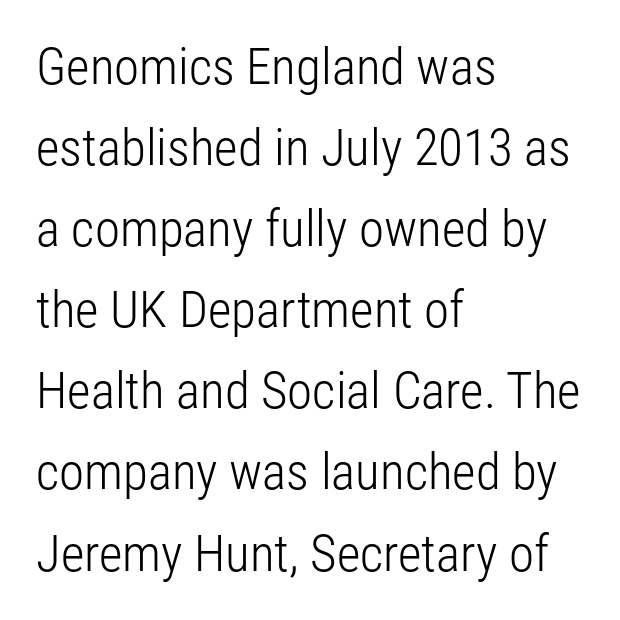
The image shows 51 px light, condensed sans-serif type, upright; set left-aligned, normal line spacing (1.59x), normal letter spacing, not underlined; low stroke contrast and a medium x-height.
